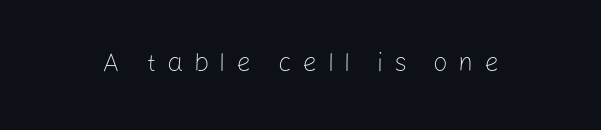
The image shows 26 px text type, upright; set unusually wide letter spacing (+0.4 em), not underlined.
